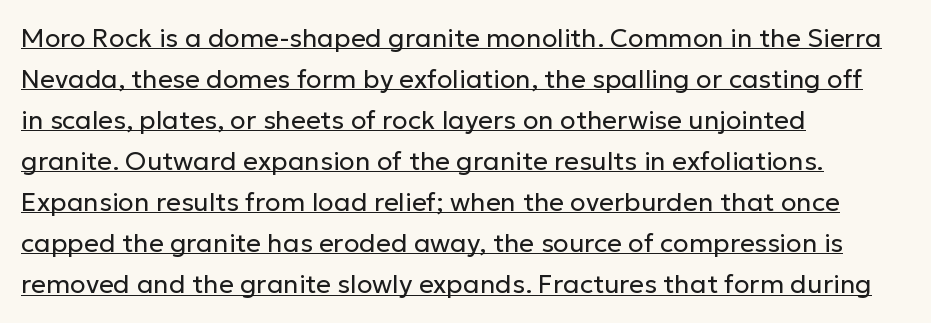
{"italic": "no", "bold": "no", "underline": "yes", "align": "left", "line_spacing": "normal", "line_spacing_ratio": 1.58, "letter_spacing": "normal", "letter_spacing_em": 0.0, "glyph_px": 26}
